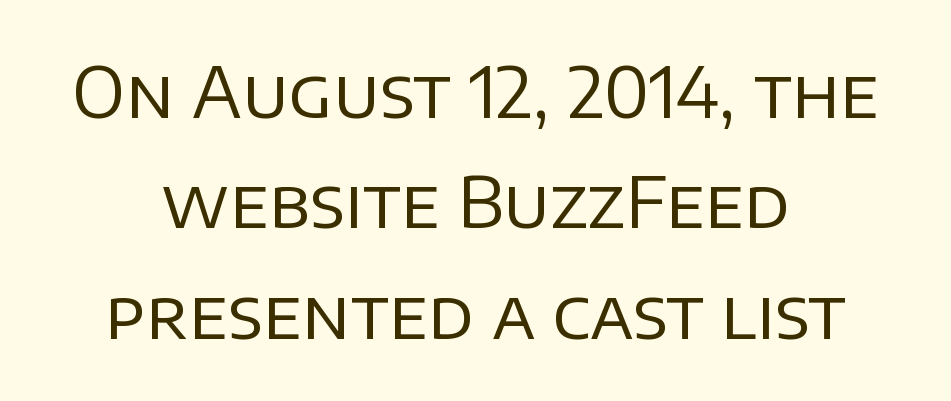
{"serif": "no", "italic": "no", "bold": "no", "weight": "regular", "width": "normal", "stroke_contrast": "low", "x_height": "large", "monospaced": "no", "underline": "no", "align": "center", "line_spacing": "normal", "line_spacing_ratio": 1.6, "letter_spacing": "normal", "letter_spacing_em": 0.0, "glyph_px": 69}
